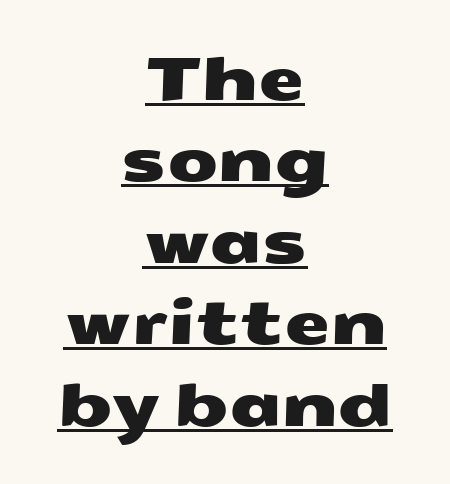
Q: Is the typeface a serif or a sans-serif typeface? A: Sans-serif.
Q: Is the text underlined? A: Yes.
Q: How is the paragraph aligned? A: Centered.
Q: Is the spacing between letters normal or unusually wide? A: Normal.
Q: Is the spacing between lines tight, normal or loose? A: Normal.
Q: Width (condensed, normal, or wide)? A: Wide.
Q: Stroke contrast? A: Medium.
Q: x-height? A: Medium.
Q: Monospaced? A: No.
